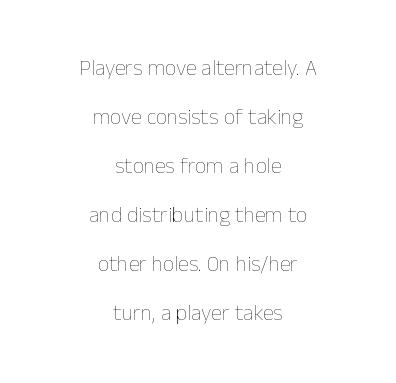
{"italic": "no", "bold": "no", "underline": "no", "align": "center", "line_spacing": "loose", "line_spacing_ratio": 2.23, "letter_spacing": "normal", "letter_spacing_em": 0.0, "glyph_px": 22}
